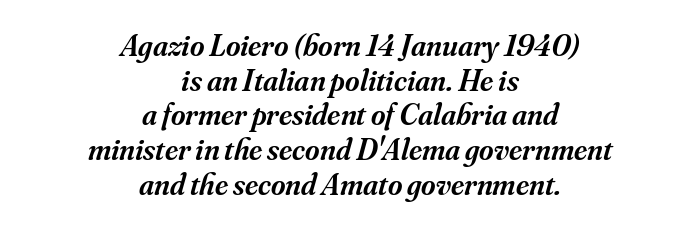
{"serif": "yes", "italic": "yes", "lean": "right", "slant_degrees": 16, "bold": "semi", "weight": "semibold", "width": "normal", "stroke_contrast": "medium", "x_height": "small", "monospaced": "no", "underline": "no", "align": "center", "line_spacing": "tight", "line_spacing_ratio": 1.12, "letter_spacing": "normal", "letter_spacing_em": 0.0, "glyph_px": 31}
